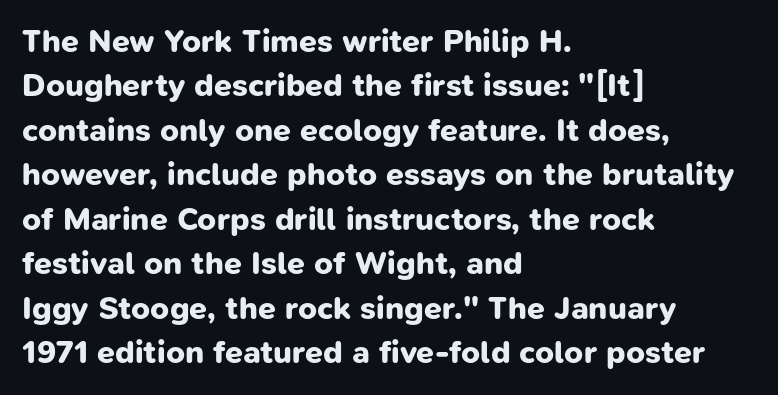
{"serif": "no", "bold": "yes", "weight": "bold", "width": "normal", "stroke_contrast": "low", "x_height": "medium", "monospaced": "no", "underline": "no", "align": "left", "line_spacing": "normal", "line_spacing_ratio": 1.39, "letter_spacing": "normal", "letter_spacing_em": 0.0, "glyph_px": 32}
